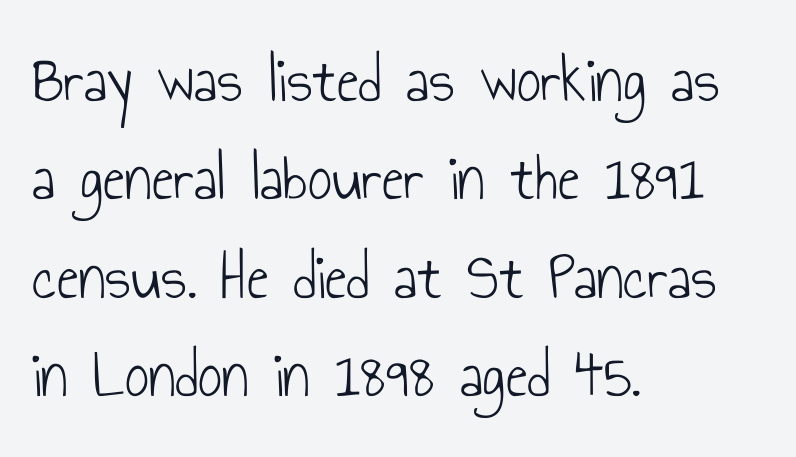
Q: Is the text bold? A: No.
Q: Is the text italic (slanted)? A: No, it is upright.
Q: Is the typeface a serif or a sans-serif typeface? A: Sans-serif.
Q: Is the text underlined? A: No.
Q: How is the paragraph aligned? A: Left-aligned.
Q: Is the spacing between letters normal or unusually wide? A: Normal.
Q: Is the spacing between lines tight, normal or loose? A: Normal.
Q: Width (condensed, normal, or wide)? A: Condensed.
Q: Stroke contrast? A: Low.
Q: x-height? A: Small.
Q: Monospaced? A: No.
